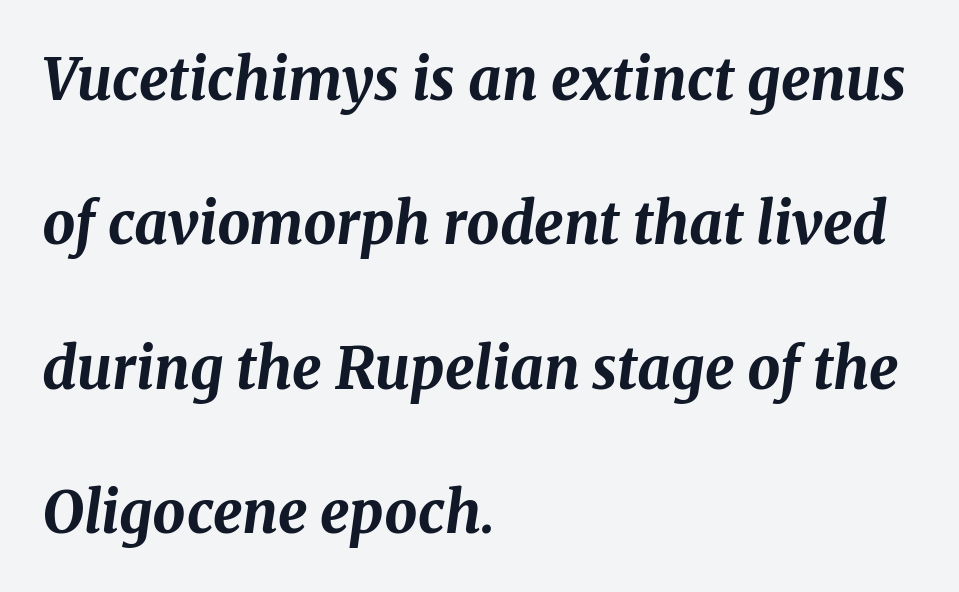
The image shows 58 px bold type, italic (leaning right); set left-aligned, loose line spacing (2.49x), normal letter spacing, not underlined; medium stroke contrast and a medium x-height.
